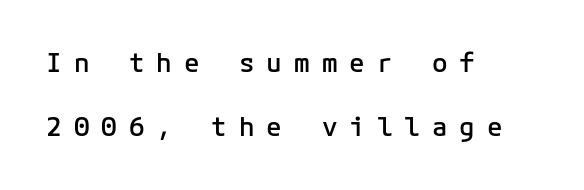
Q: Is the text bold? A: Semi-bold.
Q: Is the text italic (slanted)? A: No, it is upright.
Q: Is the text underlined? A: No.
Q: How is the paragraph aligned? A: Left-aligned.
Q: Is the spacing between letters normal or unusually wide? A: Unusually wide.
Q: Is the spacing between lines tight, normal or loose? A: Loose.
